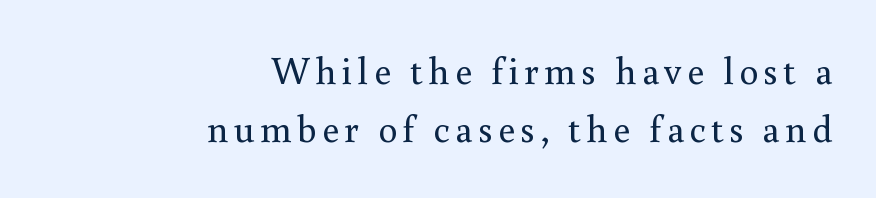
Any mark beneath the type? The region is blank. The designer went with a serif here, giving each stem small feet. No italicization has been applied; the sample stays upright. Whoever set this chose a conventional vertical rhythm.
